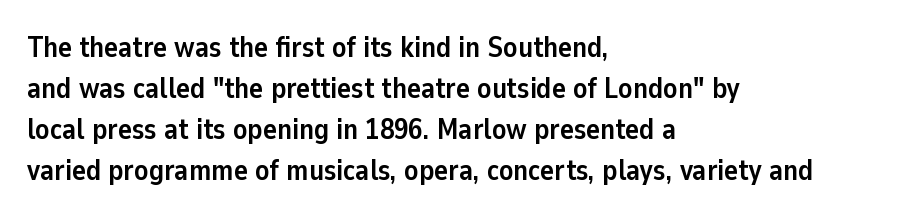
These lines stack with their left ends in a neat column. Glyph-to-glyph distance matches everyday printed text. Examine the stroke ends and you'll find no serifs. Pretty heavy lettering here — definitely bold. Proportional: the letters do not fall into vertical columns.
